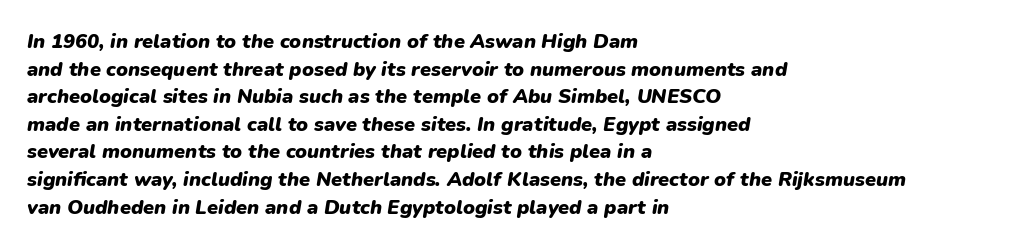
The image shows 20 px bold type, italic (leaning right); set left-aligned, normal line spacing (1.38x), normal letter spacing, not underlined.
